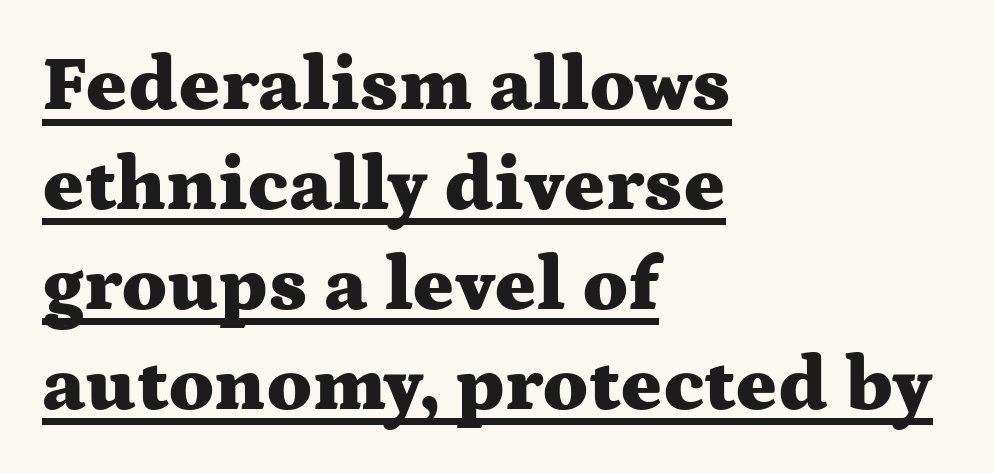
The image shows 78 px heavy, wide serif type, upright; set left-aligned, normal line spacing (1.28x), normal letter spacing, underlined; medium stroke contrast and a medium x-height.
